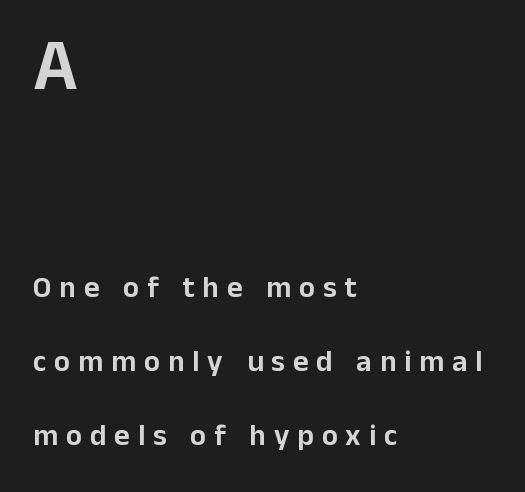
The image shows 74 px sans-serif type, upright; set left-aligned, loose line spacing (2.46x), unusually wide letter spacing (+0.26 em), not underlined; the first (top) block is 2.47x larger; low stroke contrast and a medium x-height.
